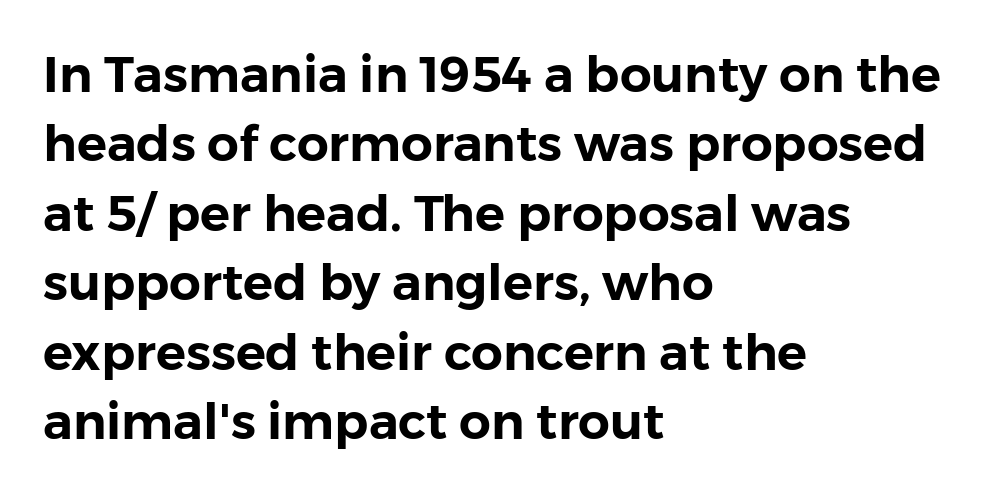
{"serif": "no", "italic": "no", "width": "normal", "stroke_contrast": "low", "x_height": "medium", "monospaced": "no", "underline": "no", "align": "left", "line_spacing": "normal", "line_spacing_ratio": 1.39, "letter_spacing": "normal", "letter_spacing_em": 0.0, "glyph_px": 50}
